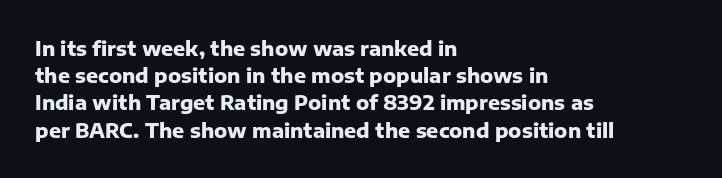
Vertical strokes here are truly vertical. Line spacing here is normal. The rendering anchors every line to the left-hand side. Short note: letters normally spaced. Has an underline been added? It has not. The sample has been set heavy, in full bold.
